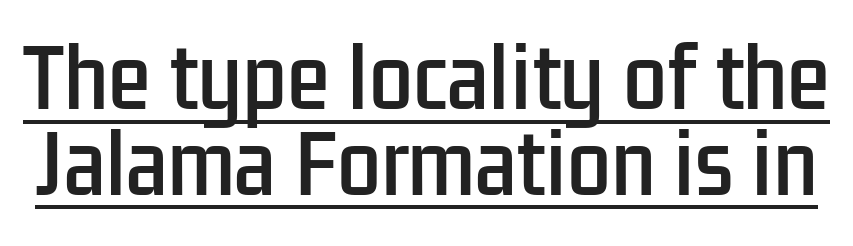
Q: Is the text italic (slanted)? A: No, it is upright.
Q: Is the typeface a serif or a sans-serif typeface? A: Sans-serif.
Q: Is the text underlined? A: Yes.
Q: Is the spacing between letters normal or unusually wide? A: Normal.
Q: Is the spacing between lines tight, normal or loose? A: Tight.
Q: Width (condensed, normal, or wide)? A: Condensed.
Q: Stroke contrast? A: Low.
Q: x-height? A: Medium.
Q: Monospaced? A: No.
